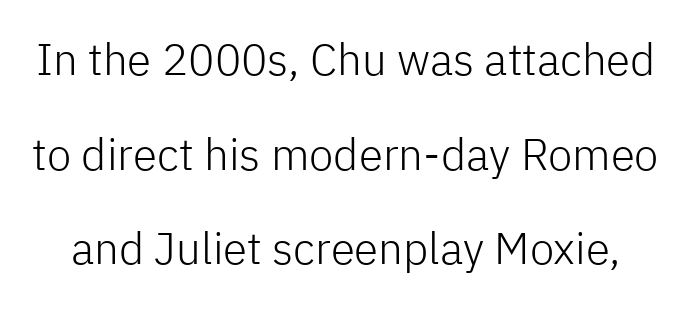
The image shows 44 px light sans-serif type, upright; set loose line spacing (2.15x), normal letter spacing, not underlined; low stroke contrast and a medium x-height.
